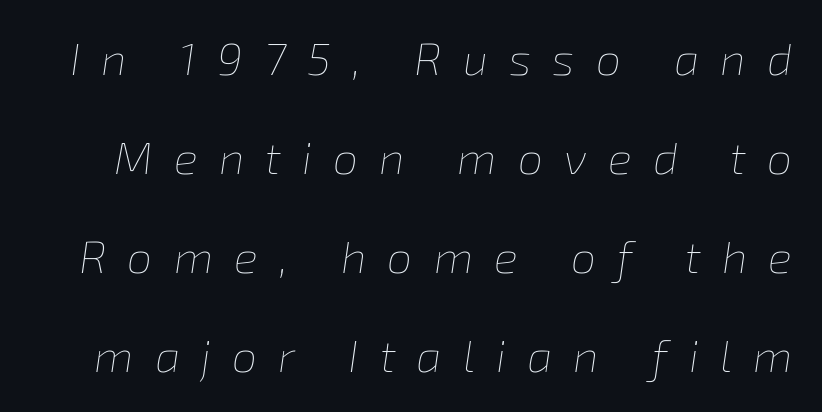
{"italic": "yes", "lean": "right", "slant_degrees": 8, "bold": "no", "weight": "thin", "width": "normal", "stroke_contrast": "low", "x_height": "medium", "monospaced": "no", "underline": "no", "line_spacing": "loose", "line_spacing_ratio": 2.2, "letter_spacing": "wide", "letter_spacing_em": 0.47, "glyph_px": 45}
